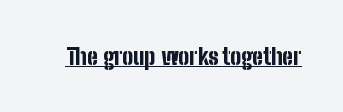
{"italic": "no", "bold": "yes", "underline": "yes", "letter_spacing": "normal", "letter_spacing_em": 0.0, "glyph_px": 23}
